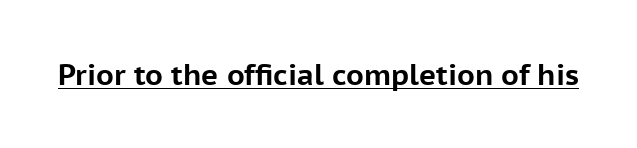
{"serif": "no", "italic": "no", "bold": "yes", "weight": "bold", "width": "normal", "stroke_contrast": "low", "x_height": "medium", "monospaced": "no", "underline": "yes", "letter_spacing": "normal", "letter_spacing_em": 0.0, "glyph_px": 29}
